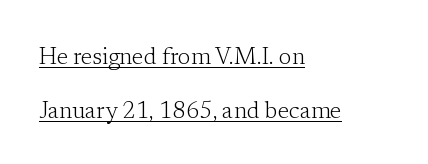
The image shows 23 px text type, upright; set left-aligned, loose line spacing (2.36x), normal letter spacing, underlined.
